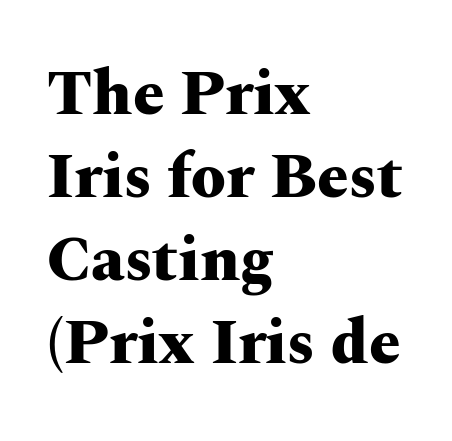
{"serif": "yes", "italic": "no", "bold": "yes", "weight": "heavy", "width": "wide", "stroke_contrast": "medium", "x_height": "medium", "monospaced": "no", "underline": "no", "align": "left", "line_spacing": "normal", "line_spacing_ratio": 1.32, "letter_spacing": "normal", "letter_spacing_em": 0.0, "glyph_px": 63}
